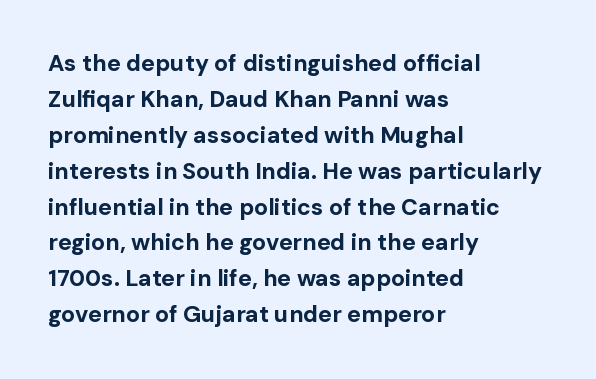
Q: Is the text bold? A: Yes.
Q: Is the text italic (slanted)? A: No, it is upright.
Q: Is the text underlined? A: No.
Q: How is the paragraph aligned? A: Left-aligned.
Q: Is the spacing between letters normal or unusually wide? A: Normal.
Q: Is the spacing between lines tight, normal or loose? A: Normal.
